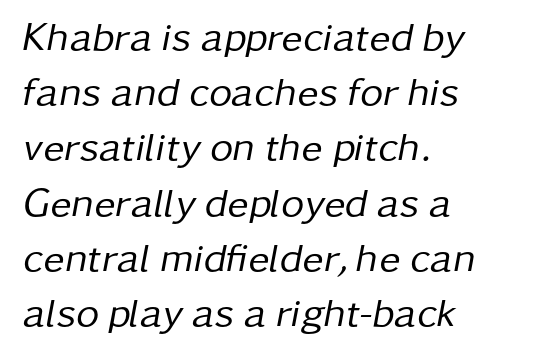
{"italic": "yes", "lean": "right", "slant_degrees": 11, "bold": "no", "weight": "regular", "width": "normal", "stroke_contrast": "low", "x_height": "medium", "monospaced": "no", "underline": "no", "align": "left", "line_spacing": "normal", "line_spacing_ratio": 1.38, "letter_spacing": "normal", "letter_spacing_em": 0.0, "glyph_px": 40}
